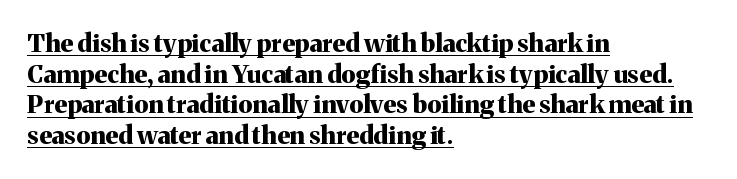
The image shows 25 px bold type, upright; set left-aligned, line spacing 1.23x, normal letter spacing, underlined.
